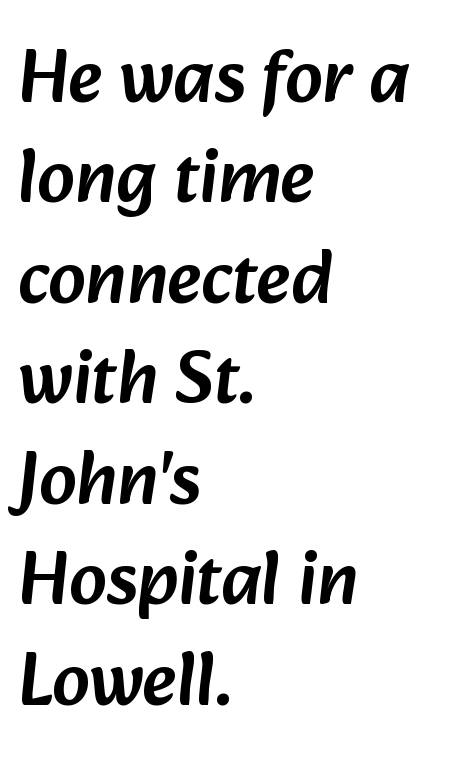
{"serif": "no", "width": "normal", "stroke_contrast": "low", "x_height": "medium", "monospaced": "no", "underline": "no", "align": "left", "line_spacing": "normal", "line_spacing_ratio": 1.34, "letter_spacing": "normal", "letter_spacing_em": 0.0, "glyph_px": 75}
